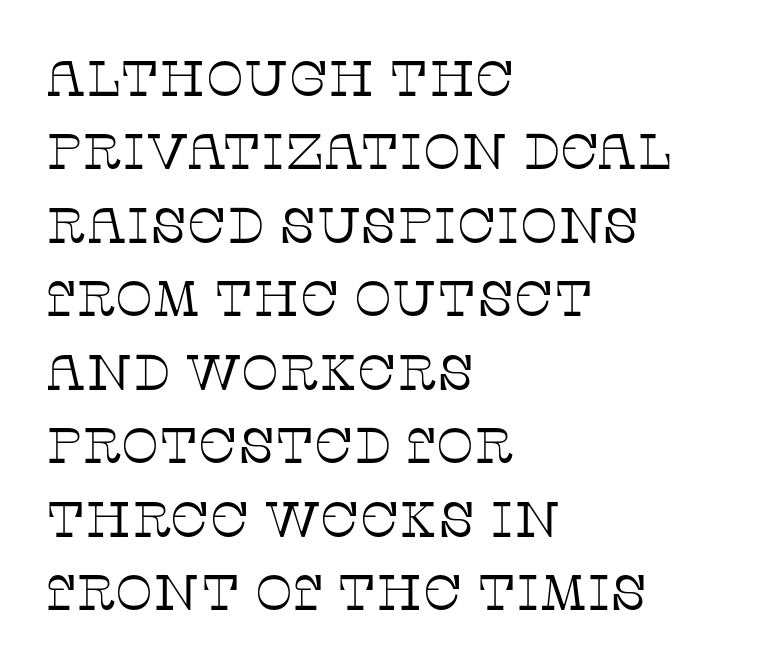
Posture: straight, roman, zero tilt. Letterform terminals end in serifs throughout the passage. One-word summary of the alignment: left. Vertical spacing — default. Letters rest on an invisible, unmarked baseline.
